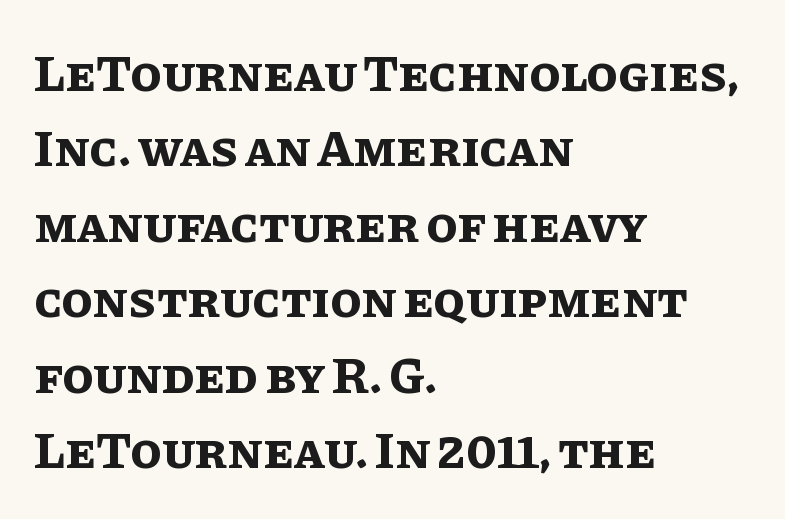
{"italic": "no", "bold": "yes", "weight": "bold", "width": "normal", "stroke_contrast": "low", "x_height": "large", "monospaced": "no", "underline": "no", "align": "left", "line_spacing": "normal", "line_spacing_ratio": 1.48, "letter_spacing": "normal", "letter_spacing_em": 0.0, "glyph_px": 51}
